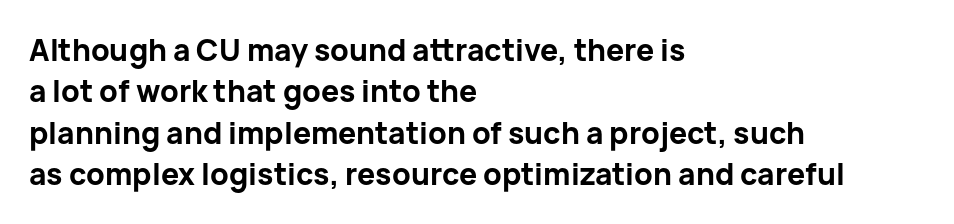
The image shows 30 px bold sans-serif type, upright; set left-aligned, normal line spacing (1.38x), normal letter spacing, not underlined; low stroke contrast and a medium x-height.
